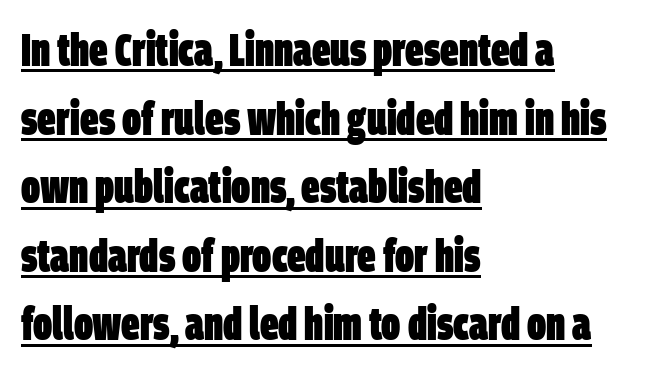
{"serif": "no", "bold": "yes", "weight": "heavy", "width": "condensed", "stroke_contrast": "low", "x_height": "large", "monospaced": "no", "underline": "yes", "align": "left", "line_spacing": "normal", "line_spacing_ratio": 1.49, "letter_spacing": "normal", "letter_spacing_em": 0.0, "glyph_px": 46}
